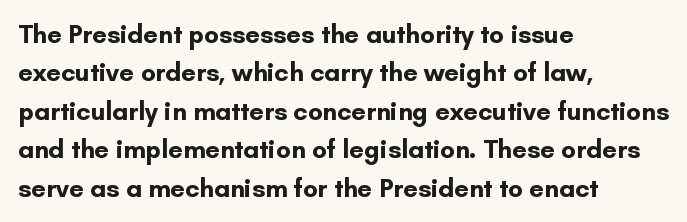
Q: Is the text bold? A: Yes.
Q: Is the text italic (slanted)? A: No, it is upright.
Q: Is the text underlined? A: No.
Q: How is the paragraph aligned? A: Left-aligned.
Q: Is the spacing between letters normal or unusually wide? A: Normal.
Q: Is the spacing between lines tight, normal or loose? A: Normal.
